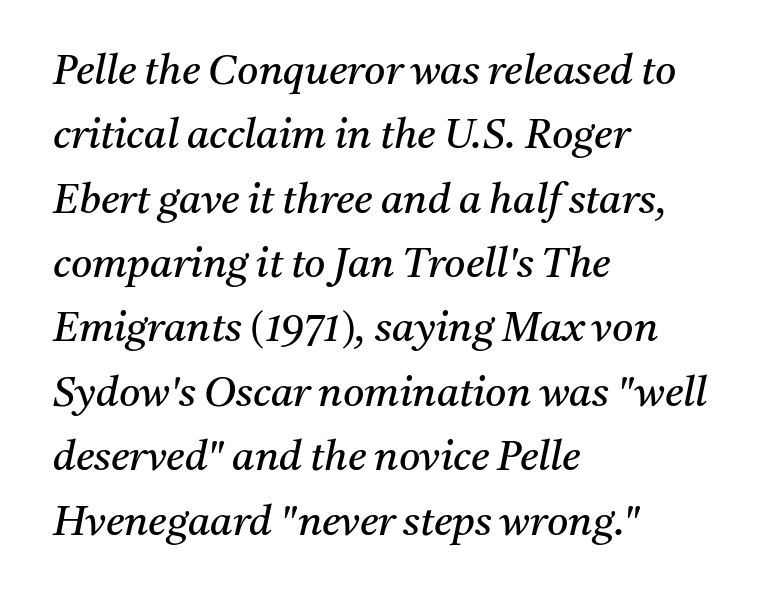
The image shows 41 px regular-weight serif type, italic (leaning right); set left-aligned, normal line spacing (1.57x), normal letter spacing, not underlined; medium stroke contrast and a medium x-height.
